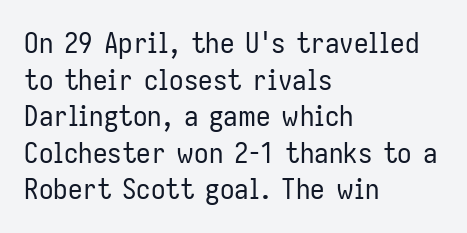
Each letter's strokes conclude bluntly, with no projecting serifs. Heaviness? Minimal to ordinary, like unemphasized prose. Spacing verdict: proportional, widths tailored to each character. Each line starts at the same left margin while the right side varies.
